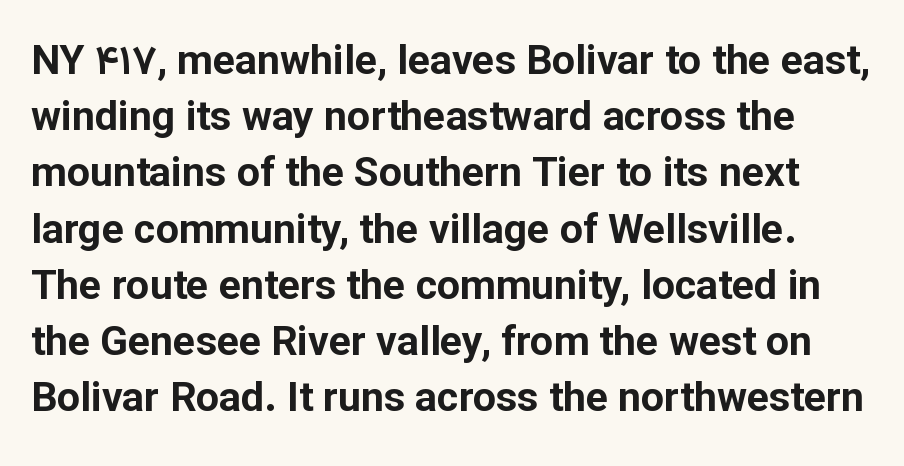
These lines are rendered in a variable-pitch font. Emphasis by weight is at full strength: bold. The type is set solid horizontally, with unmodified tracking. Examine the stroke ends and you'll find no serifs. The font's upright variant was chosen for this text. Descenders hang freely into open space.
